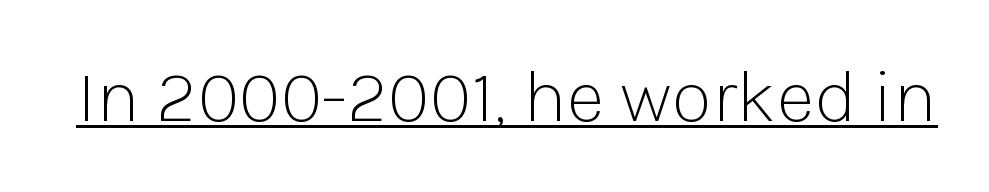
Upright lettering throughout. Observe the ordinary spacing: letters are neighbours, not strangers. The sample's only ornament is a line tracing under the words. The rendering shows plain stroke endings on the letterforms — a sans-serif design. On a weight scale, this lands at 450 or below.
